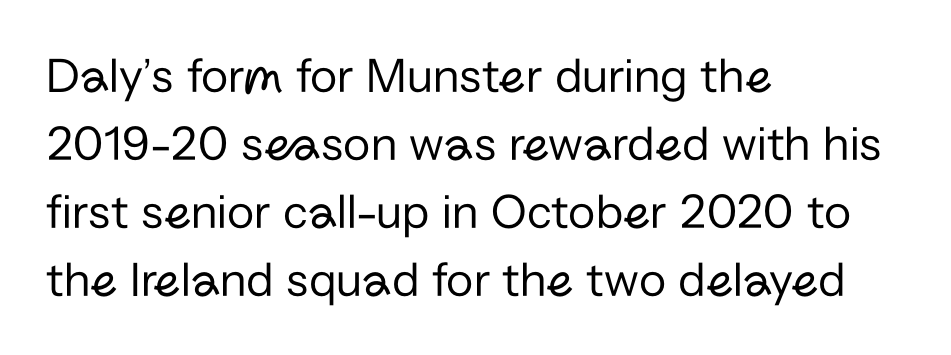
The image shows 50 px regular-weight sans-serif type, upright; set left-aligned, normal line spacing (1.36x), normal letter spacing, not underlined; low stroke contrast and a medium x-height.
